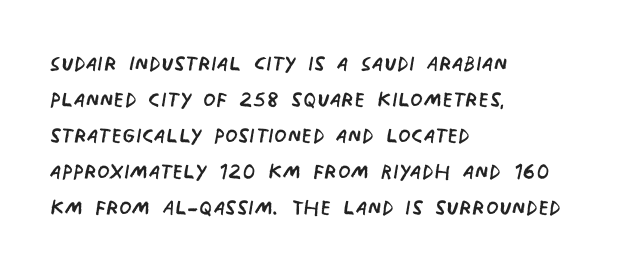
The image shows 29 px regular-weight, condensed sans-serif type; set left-aligned, line spacing 1.24x, normal letter spacing, not underlined; low stroke contrast and a large x-height.
